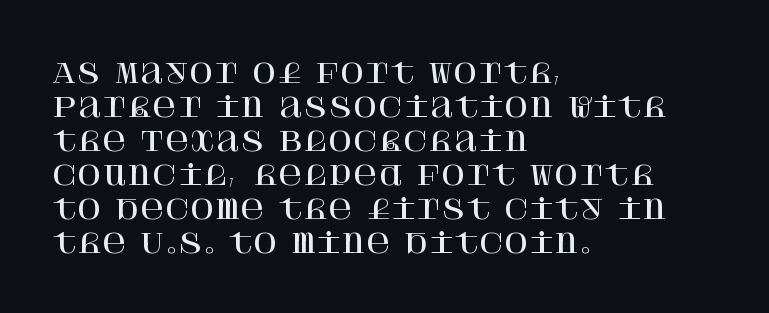
{"italic": "no", "underline": "no", "align": "left", "line_spacing": "normal", "line_spacing_ratio": 1.26, "letter_spacing": "normal", "letter_spacing_em": 0.0, "glyph_px": 27}
